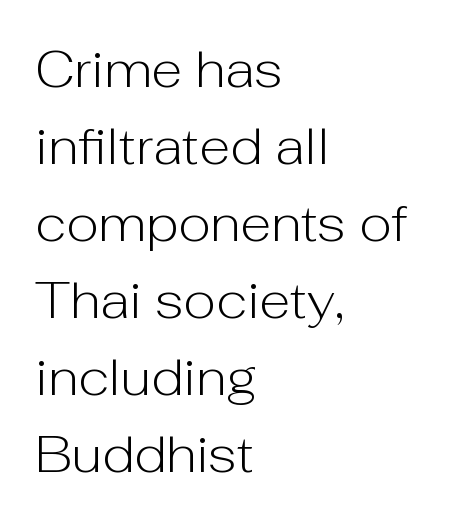
Q: Is the text bold? A: No.
Q: Is the text italic (slanted)? A: No, it is upright.
Q: Is the typeface a serif or a sans-serif typeface? A: Sans-serif.
Q: Is the text underlined? A: No.
Q: How is the paragraph aligned? A: Left-aligned.
Q: Is the spacing between letters normal or unusually wide? A: Normal.
Q: Is the spacing between lines tight, normal or loose? A: Normal.
Q: Width (condensed, normal, or wide)? A: Normal.
Q: Stroke contrast? A: Low.
Q: x-height? A: Medium.
Q: Monospaced? A: No.
